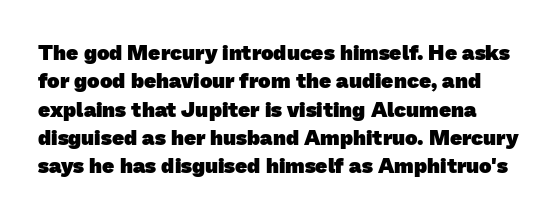
{"bold": "yes", "underline": "no", "line_spacing": "normal", "line_spacing_ratio": 1.35, "letter_spacing": "normal", "letter_spacing_em": 0.0, "glyph_px": 21}
